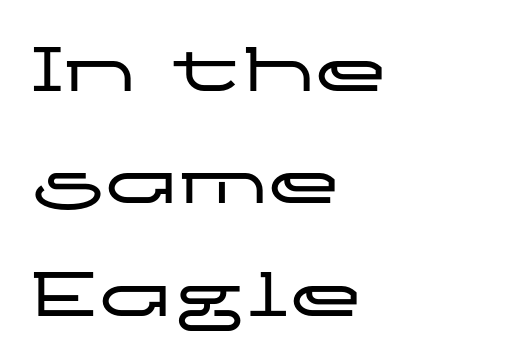
{"serif": "no", "italic": "no", "width": "wide", "stroke_contrast": "low", "x_height": "medium", "monospaced": "no", "underline": "no", "align": "left", "line_spacing": "normal", "line_spacing_ratio": 1.52, "letter_spacing": "normal", "letter_spacing_em": 0.0, "glyph_px": 74}
